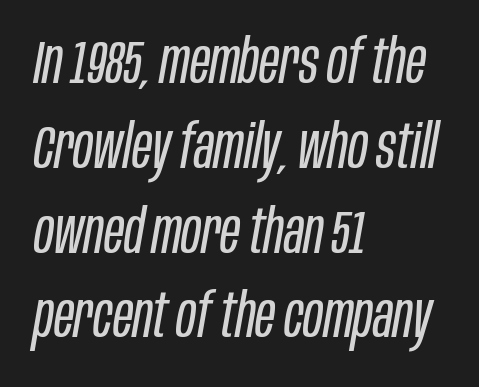
Q: Is the text bold? A: No.
Q: Is the text italic (slanted)? A: Yes, it leans right by about 10 degrees.
Q: Is the text underlined? A: No.
Q: How is the paragraph aligned? A: Left-aligned.
Q: Is the spacing between letters normal or unusually wide? A: Normal.
Q: Is the spacing between lines tight, normal or loose? A: Normal.
Q: Width (condensed, normal, or wide)? A: Condensed.
Q: Stroke contrast? A: Low.
Q: x-height? A: Large.
Q: Monospaced? A: No.
